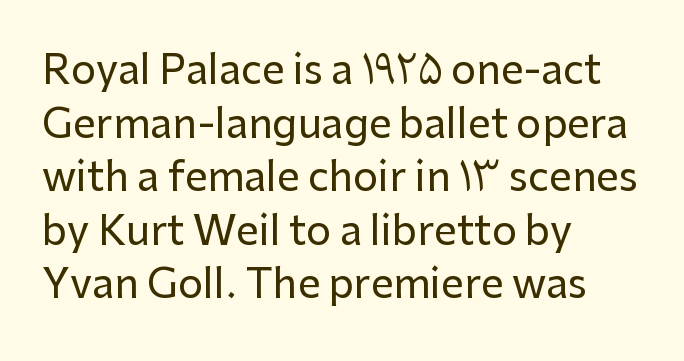
{"serif": "no", "italic": "no", "width": "normal", "stroke_contrast": "low", "x_height": "medium", "monospaced": "no", "underline": "no", "align": "left", "line_spacing": "normal", "line_spacing_ratio": 1.34, "letter_spacing": "normal", "letter_spacing_em": 0.0, "glyph_px": 40}
